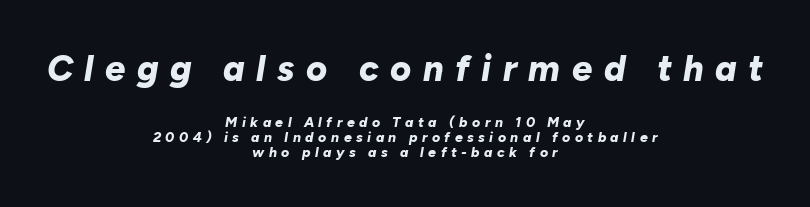
Q: Is the text bold? A: Yes.
Q: Is the text italic (slanted)? A: Yes, it leans right by about 10 degrees.
Q: Is the text underlined? A: No.
Q: How is the paragraph aligned? A: Centered.
Q: Is the spacing between letters normal or unusually wide? A: Unusually wide.
Q: Is the spacing between lines tight, normal or loose? A: Tight.
Q: Which block of text is set in a larger size, the first (top) or the second (bottom)? A: The first (top) one.
Q: Width (condensed, normal, or wide)? A: Normal.
Q: Stroke contrast? A: Low.
Q: x-height? A: Medium.
Q: Monospaced? A: No.
